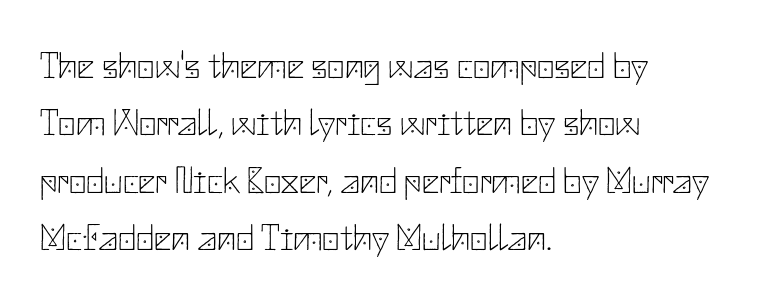
Q: Is the text bold? A: No.
Q: Is the text italic (slanted)? A: No, it is upright.
Q: Is the typeface a serif or a sans-serif typeface? A: Sans-serif.
Q: Is the text underlined? A: No.
Q: How is the paragraph aligned? A: Left-aligned.
Q: Is the spacing between letters normal or unusually wide? A: Normal.
Q: Is the spacing between lines tight, normal or loose? A: Normal.
Q: Width (condensed, normal, or wide)? A: Normal.
Q: Stroke contrast? A: Low.
Q: x-height? A: Small.
